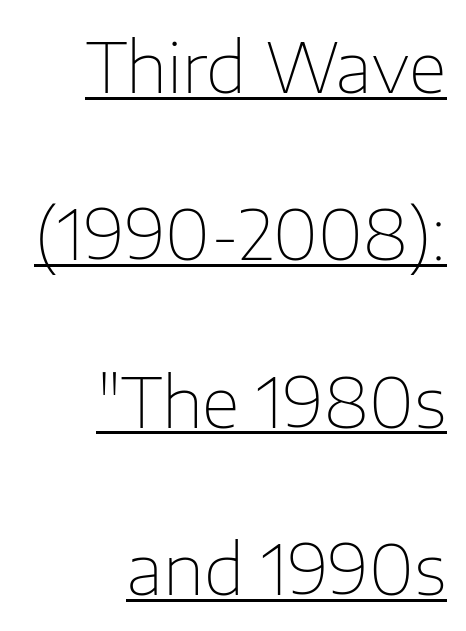
The image shows 70 px thin sans-serif type, upright; set right-aligned, loose line spacing (2.39x), normal letter spacing, underlined; low stroke contrast and a medium x-height.
